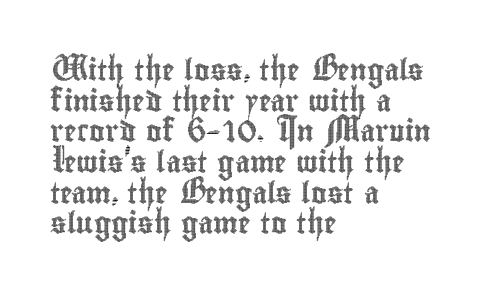
{"italic": "no", "underline": "no", "align": "left", "line_spacing": "normal", "line_spacing_ratio": 1.46, "letter_spacing": "normal", "letter_spacing_em": 0.0, "glyph_px": 21}
